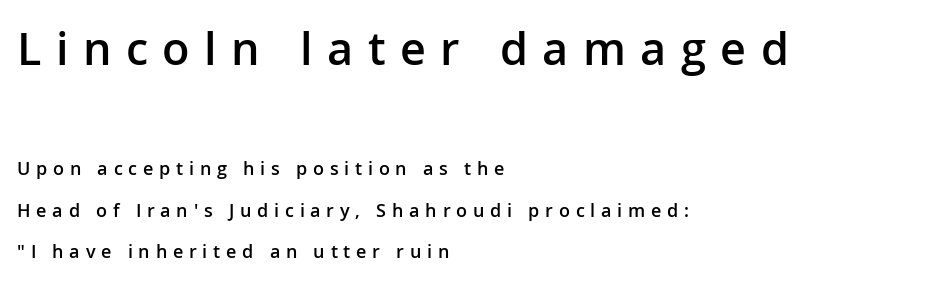
You could not count columns in this text — the font is proportionally spaced. Stems and bowls a touch heavier than normal — semibold. Every row of glyphs begins at an identical x-position on the left. The type sits square on the baseline with zero lean. Are there feet on the stems? There aren't — it's a sans.
